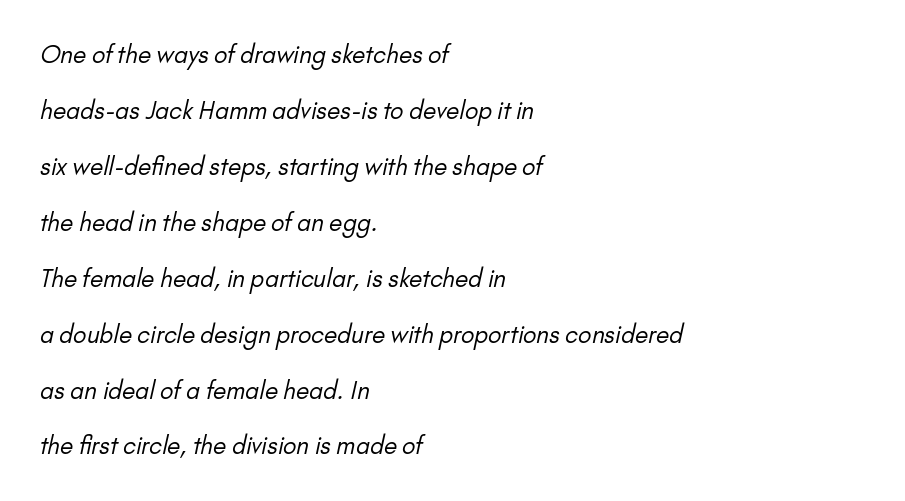
Tracking value appears to be zero — textbook default spacing. In terms of leading, this rendering errs on the spacious side. Ink coverage per letter is moderate at most. No word sits above an underline. The setting favours the left margin, as ordinary paragraphs usually do.
